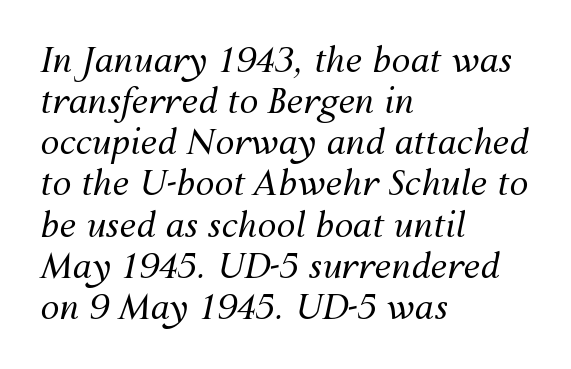
{"italic": "yes", "lean": "right", "slant_degrees": 12, "bold": "no", "weight": "regular", "width": "normal", "stroke_contrast": "medium", "x_height": "medium", "monospaced": "no", "underline": "no", "align": "left", "line_spacing_ratio": 1.21, "letter_spacing": "normal", "letter_spacing_em": 0.0, "glyph_px": 34}
